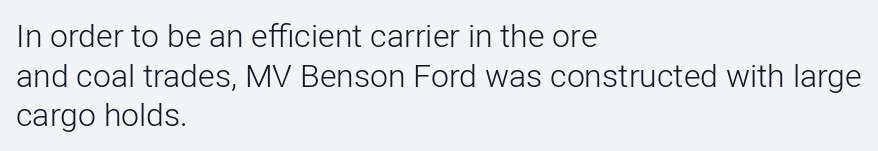
Q: Is the text bold? A: No.
Q: Is the text italic (slanted)? A: No, it is upright.
Q: Is the typeface a serif or a sans-serif typeface? A: Sans-serif.
Q: Is the text underlined? A: No.
Q: How is the paragraph aligned? A: Left-aligned.
Q: Is the spacing between letters normal or unusually wide? A: Normal.
Q: Width (condensed, normal, or wide)? A: Normal.
Q: Stroke contrast? A: Low.
Q: x-height? A: Medium.
Q: Monospaced? A: No.
